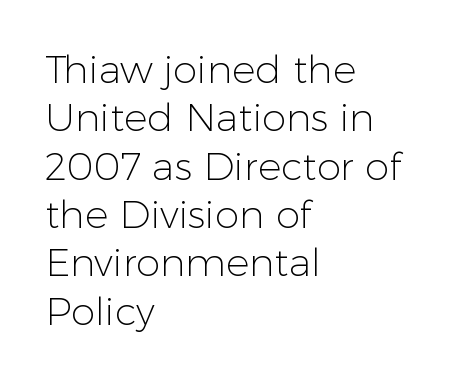
Q: Is the text bold? A: No.
Q: Is the text italic (slanted)? A: No, it is upright.
Q: Is the typeface a serif or a sans-serif typeface? A: Sans-serif.
Q: Is the text underlined? A: No.
Q: How is the paragraph aligned? A: Left-aligned.
Q: Is the spacing between letters normal or unusually wide? A: Normal.
Q: Width (condensed, normal, or wide)? A: Normal.
Q: Stroke contrast? A: Low.
Q: x-height? A: Medium.
Q: Monospaced? A: No.
